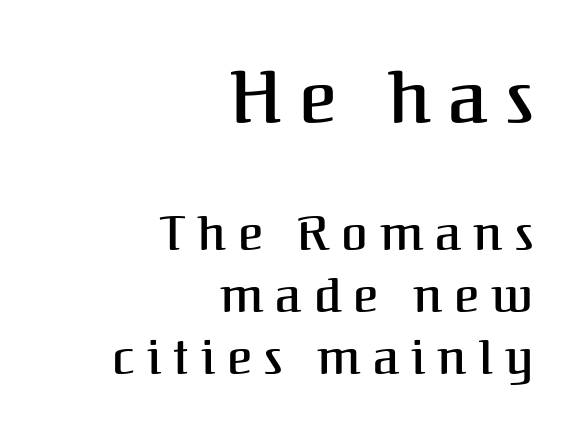
Q: Is the text bold? A: Semi-bold.
Q: Is the text italic (slanted)? A: No, it is upright.
Q: Is the typeface a serif or a sans-serif typeface? A: Serif.
Q: Is the text underlined? A: No.
Q: How is the paragraph aligned? A: Right-aligned.
Q: Is the spacing between letters normal or unusually wide? A: Unusually wide.
Q: Is the spacing between lines tight, normal or loose? A: Normal.
Q: Which block of text is set in a larger size, the first (top) or the second (bottom)? A: The first (top) one.
Q: Width (condensed, normal, or wide)? A: Normal.
Q: Stroke contrast? A: Medium.
Q: x-height? A: Medium.
Q: Monospaced? A: No.
